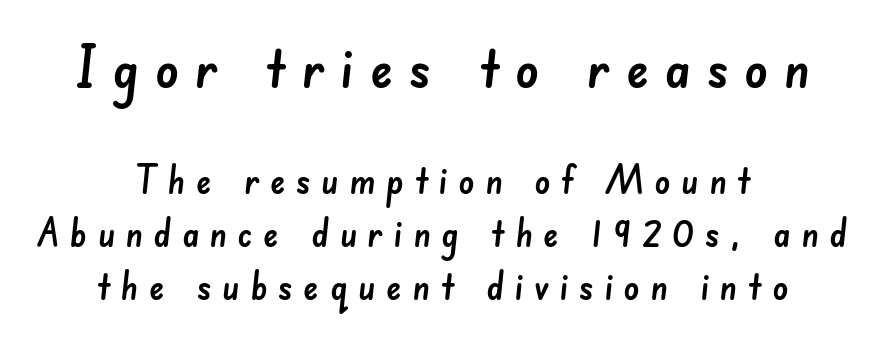
Q: Is the typeface a serif or a sans-serif typeface? A: Sans-serif.
Q: Is the text underlined? A: No.
Q: How is the paragraph aligned? A: Centered.
Q: Is the spacing between letters normal or unusually wide? A: Unusually wide.
Q: Is the spacing between lines tight, normal or loose? A: Normal.
Q: Which block of text is set in a larger size, the first (top) or the second (bottom)? A: The first (top) one.
Q: Width (condensed, normal, or wide)? A: Normal.
Q: Stroke contrast? A: Low.
Q: x-height? A: Small.
Q: Monospaced? A: No.
